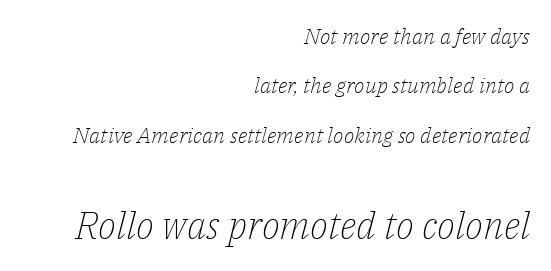
Q: Is the text bold? A: No.
Q: Is the text italic (slanted)? A: Yes, it leans right by about 14 degrees.
Q: Is the typeface a serif or a sans-serif typeface? A: Serif.
Q: Is the text underlined? A: No.
Q: How is the paragraph aligned? A: Right-aligned.
Q: Is the spacing between letters normal or unusually wide? A: Normal.
Q: Is the spacing between lines tight, normal or loose? A: Loose.
Q: Which block of text is set in a larger size, the first (top) or the second (bottom)? A: The second (bottom) one.
Q: Width (condensed, normal, or wide)? A: Normal.
Q: Stroke contrast? A: Low.
Q: x-height? A: Medium.
Q: Monospaced? A: No.
